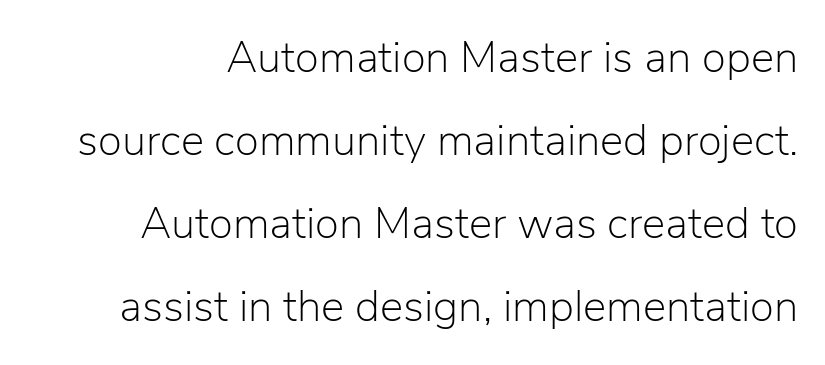
Spacing verdict: proportional, widths tailored to each character. The passage shown is not bold in any degree. Only glyphs here, with clear space below each row. Designer's note — italics off, roman on. Tracking here is standard; glyphs follow each other at the usual distance. A sans-serif font was chosen for this passage.
